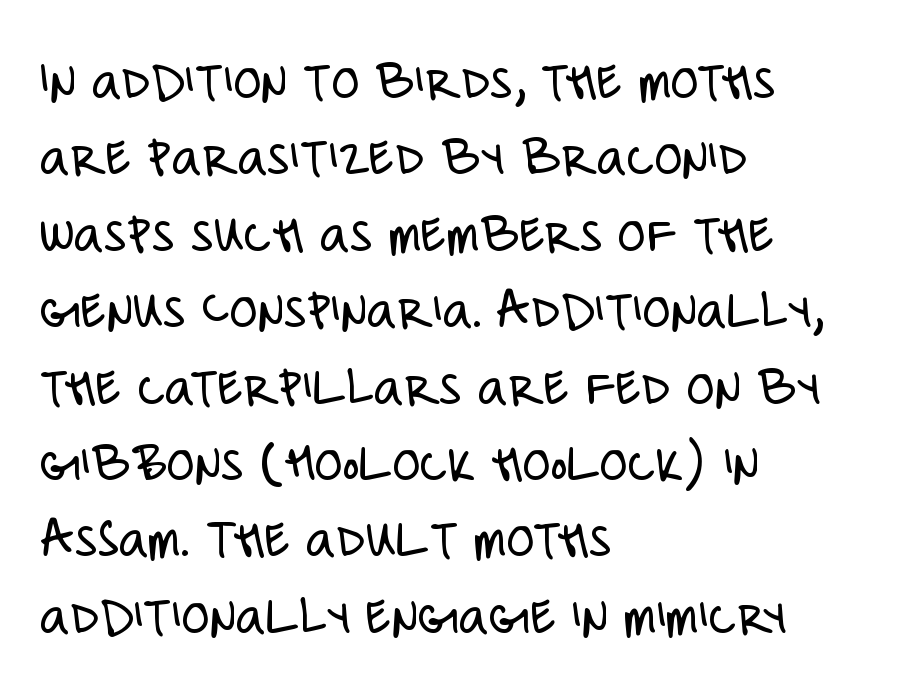
Is the type heavy? It reads as light-to-regular instead. The line texture is even and compact thanks to regular tracking. Serifs: no, the terminals of the letterforms are clean. A bare baseline throughout the passage. The letters stand upright; this is a roman face.
